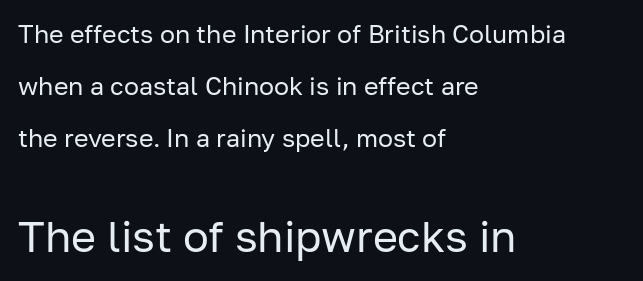
The image shows 43 px regular-weight sans-serif type, upright; set left-aligned, loose line spacing (2.09x), normal letter spacing, not underlined; the second (bottom) block is 1.72x larger; low stroke contrast and a medium x-height.
